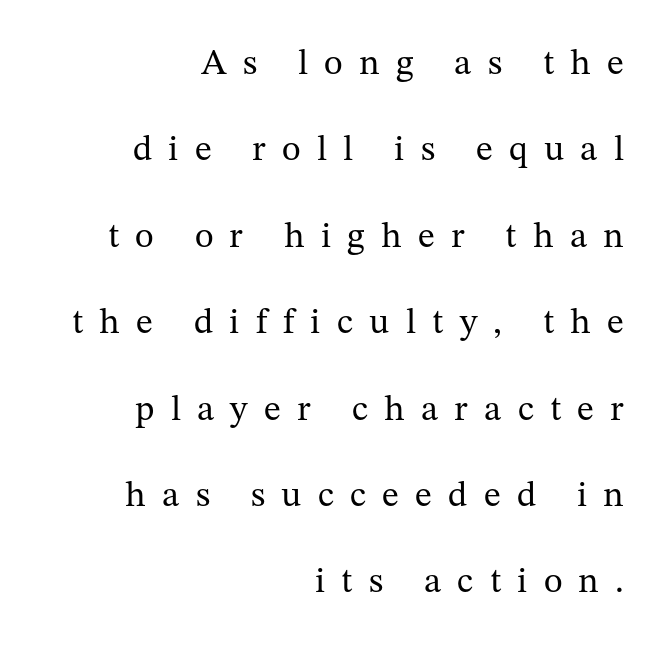
Q: Is the text bold? A: No.
Q: Is the text italic (slanted)? A: No, it is upright.
Q: Is the typeface a serif or a sans-serif typeface? A: Serif.
Q: Is the text underlined? A: No.
Q: How is the paragraph aligned? A: Right-aligned.
Q: Is the spacing between letters normal or unusually wide? A: Unusually wide.
Q: Is the spacing between lines tight, normal or loose? A: Loose.
Q: Width (condensed, normal, or wide)? A: Normal.
Q: Stroke contrast? A: Medium.
Q: x-height? A: Medium.
Q: Monospaced? A: No.
